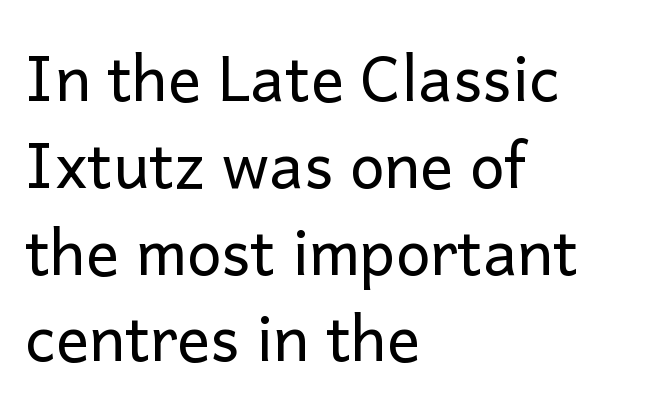
{"serif": "no", "italic": "no", "bold": "no", "weight": "regular", "width": "normal", "stroke_contrast": "low", "x_height": "medium", "monospaced": "no", "underline": "no", "align": "left", "line_spacing": "normal", "line_spacing_ratio": 1.4, "letter_spacing": "normal", "letter_spacing_em": 0.0, "glyph_px": 62}
